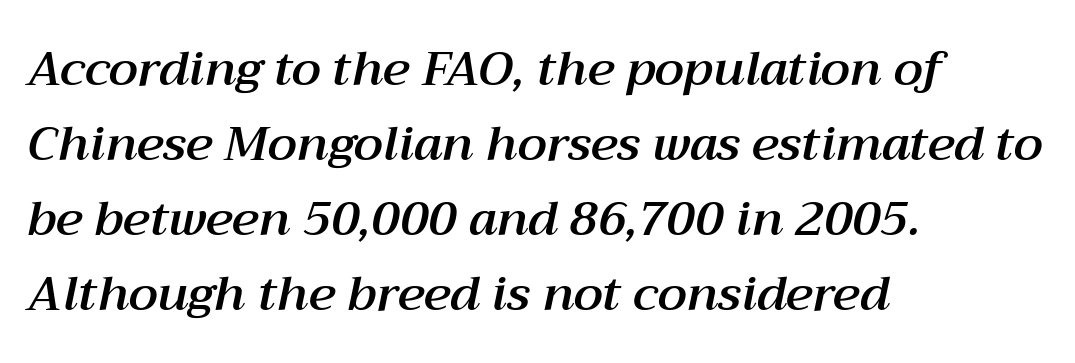
The passage shown is not underscored anywhere. Inter-character spacing is left at the font's built-in metrics. One-word summary of the alignment: left. This is oblique type, the kind used for emphasis or titles.
